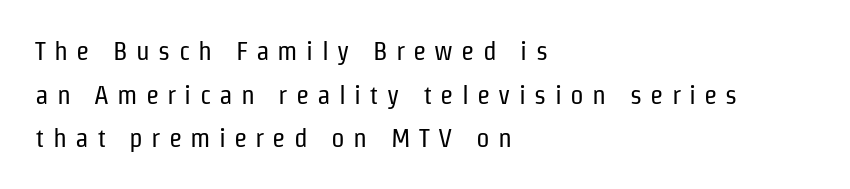
{"italic": "no", "bold": "no", "underline": "no", "align": "left", "line_spacing": "normal", "line_spacing_ratio": 1.62, "letter_spacing": "wide", "letter_spacing_em": 0.31, "glyph_px": 27}
